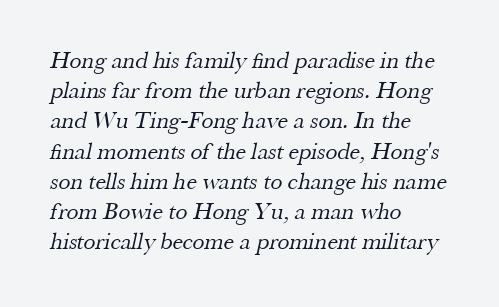
{"bold": "no", "underline": "no", "align": "left", "line_spacing": "normal", "line_spacing_ratio": 1.26, "letter_spacing": "normal", "letter_spacing_em": 0.0, "glyph_px": 24}
